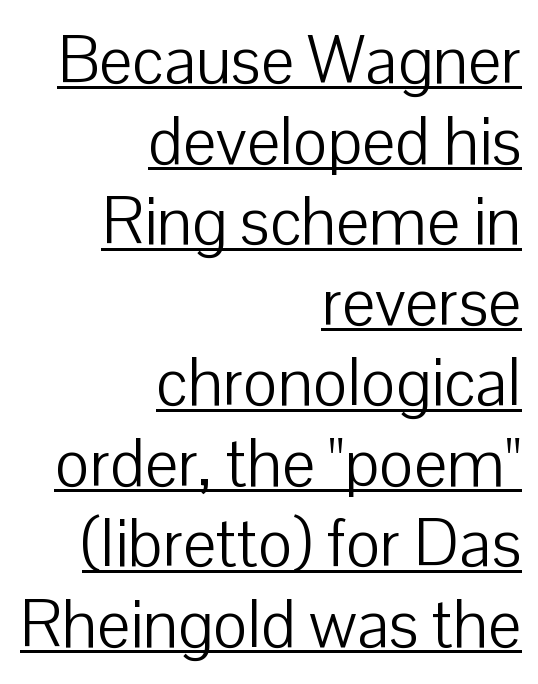
The image shows 66 px light sans-serif type, upright; set right-aligned, line spacing 1.22x, normal letter spacing, underlined; low stroke contrast and a medium x-height.
